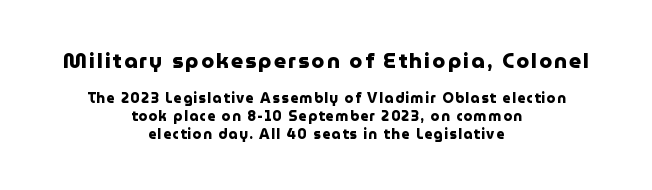
Q: Is the text bold? A: Yes.
Q: Is the text italic (slanted)? A: No, it is upright.
Q: Is the text underlined? A: No.
Q: How is the paragraph aligned? A: Centered.
Q: Is the spacing between lines tight, normal or loose? A: Normal.
Q: Which block of text is set in a larger size, the first (top) or the second (bottom)? A: The first (top) one.
